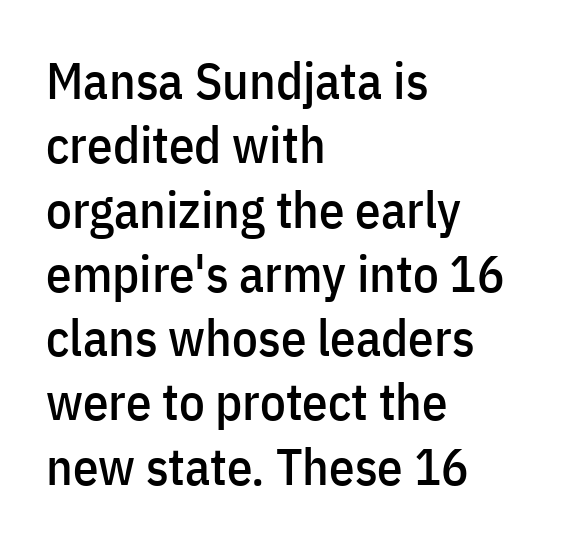
{"serif": "no", "italic": "no", "width": "condensed", "stroke_contrast": "low", "x_height": "medium", "monospaced": "no", "underline": "no", "align": "left", "line_spacing": "normal", "line_spacing_ratio": 1.26, "letter_spacing": "normal", "letter_spacing_em": 0.0, "glyph_px": 51}
